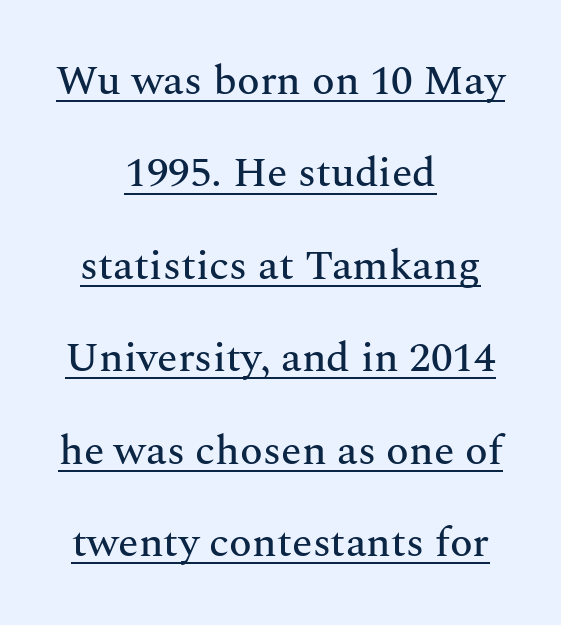
Q: Is the text italic (slanted)? A: No, it is upright.
Q: Is the typeface a serif or a sans-serif typeface? A: Serif.
Q: Is the text underlined? A: Yes.
Q: How is the paragraph aligned? A: Centered.
Q: Is the spacing between letters normal or unusually wide? A: Normal.
Q: Is the spacing between lines tight, normal or loose? A: Loose.
Q: Width (condensed, normal, or wide)? A: Normal.
Q: Stroke contrast? A: Medium.
Q: x-height? A: Medium.
Q: Monospaced? A: No.
